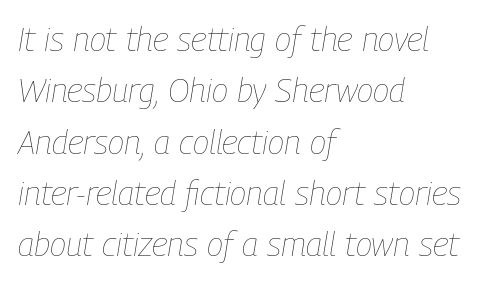
Q: Is the text bold? A: No.
Q: Is the text italic (slanted)? A: Yes, it leans right by about 9 degrees.
Q: Is the text underlined? A: No.
Q: How is the paragraph aligned? A: Left-aligned.
Q: Is the spacing between letters normal or unusually wide? A: Normal.
Q: Is the spacing between lines tight, normal or loose? A: Normal.
Q: Width (condensed, normal, or wide)? A: Condensed.
Q: Stroke contrast? A: Low.
Q: x-height? A: Medium.
Q: Monospaced? A: No.
